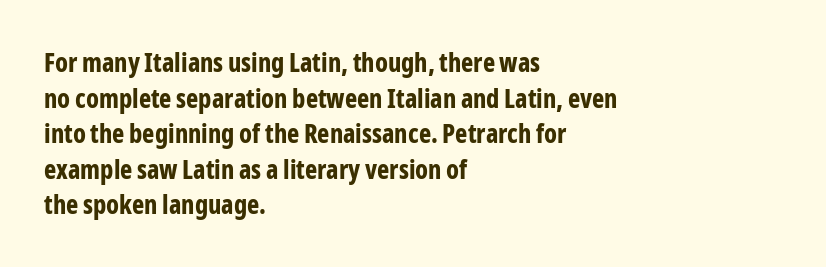
The image shows 26 px bold type, upright; set left-aligned, normal line spacing (1.37x), normal letter spacing, not underlined.
